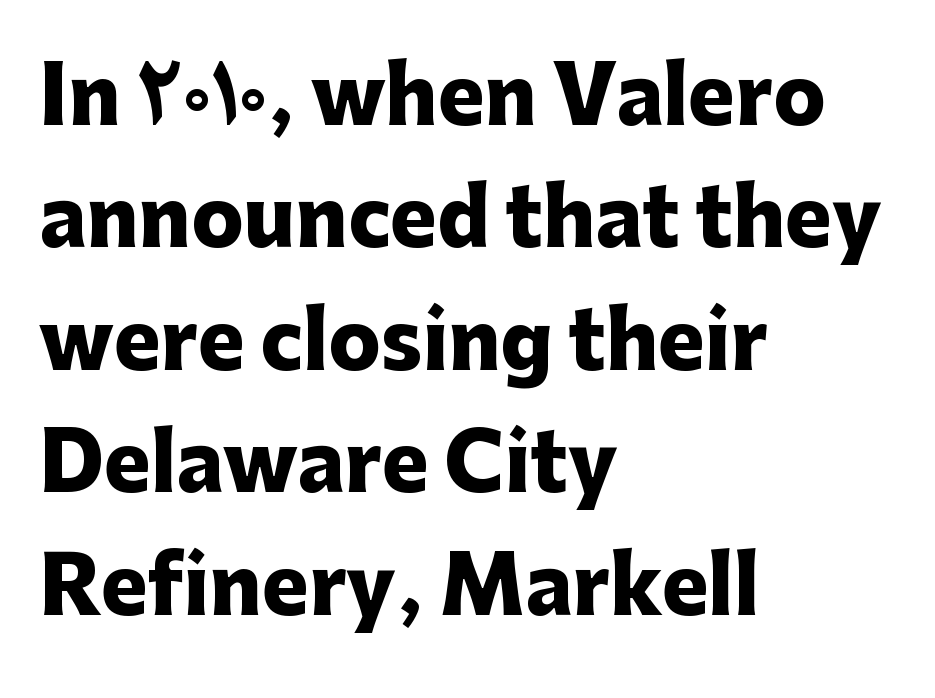
Q: Is the text bold? A: Yes.
Q: Is the text italic (slanted)? A: No, it is upright.
Q: Is the typeface a serif or a sans-serif typeface? A: Sans-serif.
Q: Is the text underlined? A: No.
Q: How is the paragraph aligned? A: Left-aligned.
Q: Is the spacing between letters normal or unusually wide? A: Normal.
Q: Is the spacing between lines tight, normal or loose? A: Normal.
Q: Width (condensed, normal, or wide)? A: Normal.
Q: Stroke contrast? A: Low.
Q: x-height? A: Medium.
Q: Monospaced? A: No.
